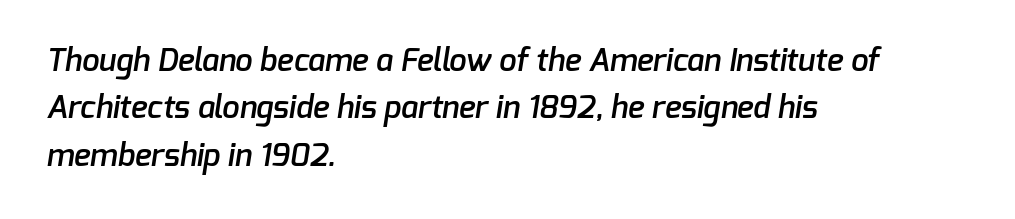
Q: Is the text bold? A: Semi-bold.
Q: Is the typeface a serif or a sans-serif typeface? A: Sans-serif.
Q: Is the text underlined? A: No.
Q: How is the paragraph aligned? A: Left-aligned.
Q: Is the spacing between letters normal or unusually wide? A: Normal.
Q: Is the spacing between lines tight, normal or loose? A: Normal.
Q: Width (condensed, normal, or wide)? A: Normal.
Q: Stroke contrast? A: Low.
Q: x-height? A: Medium.
Q: Monospaced? A: No.
